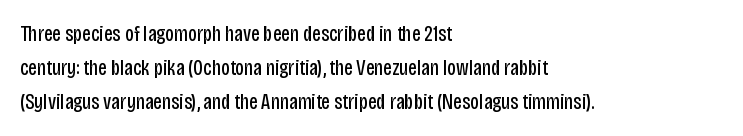
The image shows 22 px text type, upright; set left-aligned, normal line spacing (1.55x), normal letter spacing, not underlined.
